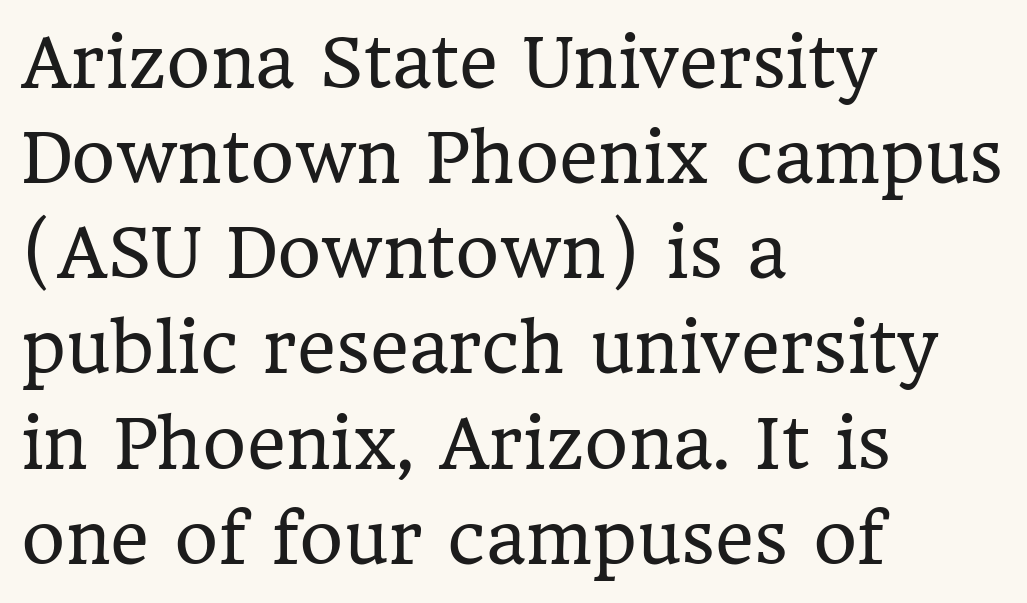
Standard letterfit; no display-style spreading of the glyphs. Do the characters align in a grid? No, the font is proportional. The area under the type is left untouched. Nothing heavy about these letters — not bold at all. Does the lettering tilt? It doesn't — this is upright.
